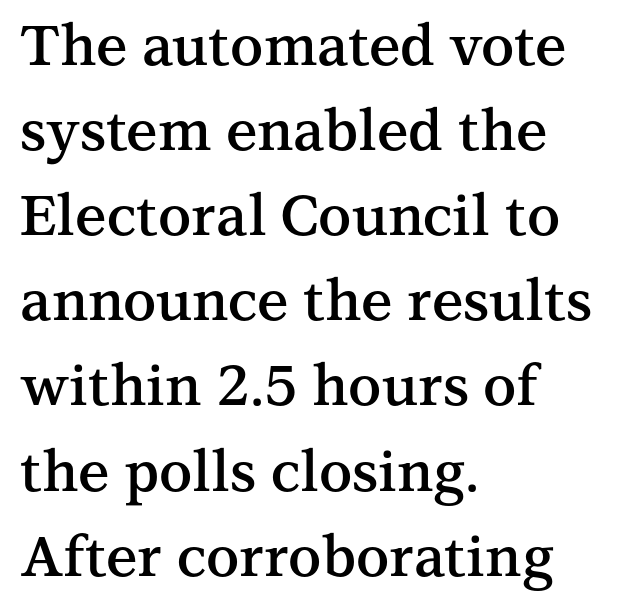
Q: Is the text bold? A: Semi-bold.
Q: Is the text italic (slanted)? A: No, it is upright.
Q: Is the typeface a serif or a sans-serif typeface? A: Serif.
Q: Is the text underlined? A: No.
Q: How is the paragraph aligned? A: Left-aligned.
Q: Is the spacing between letters normal or unusually wide? A: Normal.
Q: Is the spacing between lines tight, normal or loose? A: Normal.
Q: Width (condensed, normal, or wide)? A: Normal.
Q: Stroke contrast? A: Medium.
Q: x-height? A: Medium.
Q: Monospaced? A: No.
